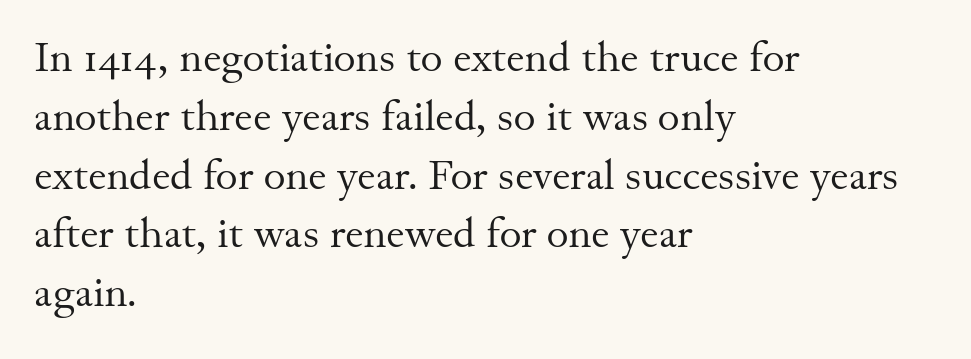
The image shows 42 px regular-weight serif type, upright; set left-aligned, normal line spacing (1.4x), normal letter spacing, not underlined; medium stroke contrast and a small x-height.
